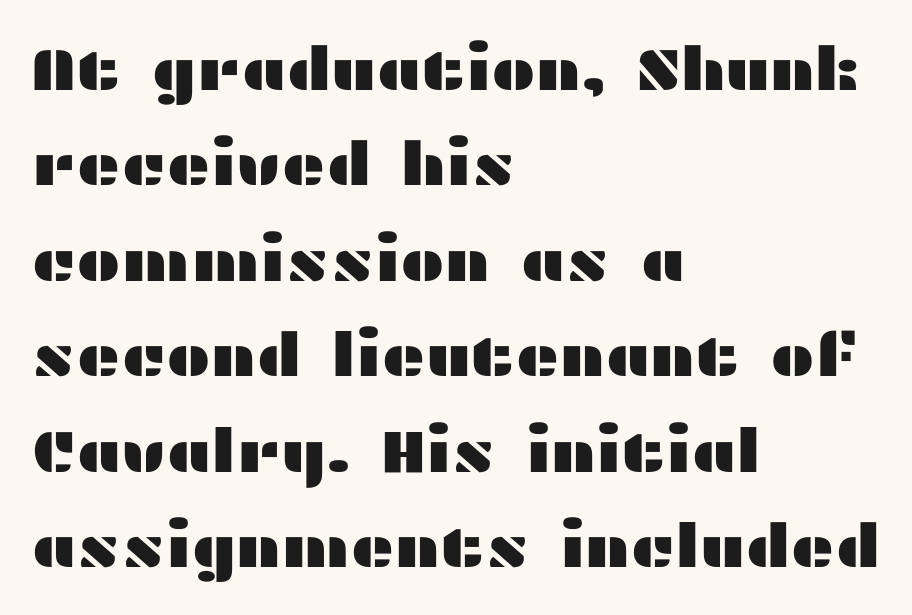
{"serif": "no", "italic": "no", "width": "wide", "stroke_contrast": "medium", "x_height": "medium", "monospaced": "no", "underline": "no", "align": "left", "line_spacing": "normal", "line_spacing_ratio": 1.59, "letter_spacing": "normal", "letter_spacing_em": 0.0, "glyph_px": 60}
